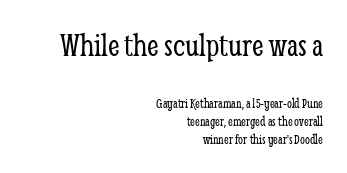
{"serif": "yes", "italic": "no", "bold": "no", "weight": "light", "width": "condensed", "stroke_contrast": "low", "x_height": "medium", "monospaced": "no", "underline": "no", "align": "right", "line_spacing": "normal", "line_spacing_ratio": 1.29, "letter_spacing": "normal", "letter_spacing_em": 0.0, "larger_block": "first", "size_ratio": 2.43, "glyph_px": 34}
